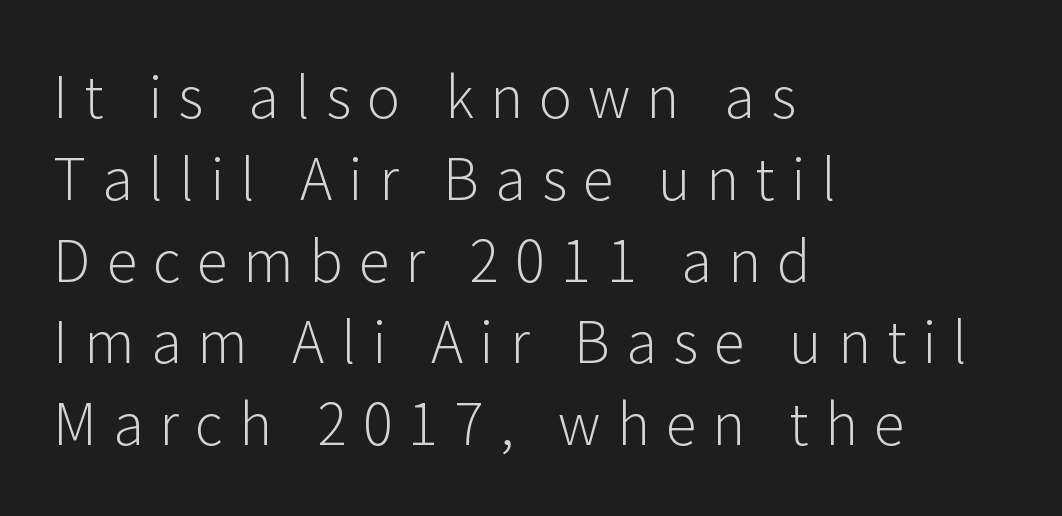
Q: Is the text bold? A: No.
Q: Is the text italic (slanted)? A: No, it is upright.
Q: Is the typeface a serif or a sans-serif typeface? A: Sans-serif.
Q: Is the text underlined? A: No.
Q: How is the paragraph aligned? A: Left-aligned.
Q: Is the spacing between letters normal or unusually wide? A: Unusually wide.
Q: Is the spacing between lines tight, normal or loose? A: Normal.
Q: Width (condensed, normal, or wide)? A: Normal.
Q: Stroke contrast? A: Low.
Q: x-height? A: Medium.
Q: Monospaced? A: No.
